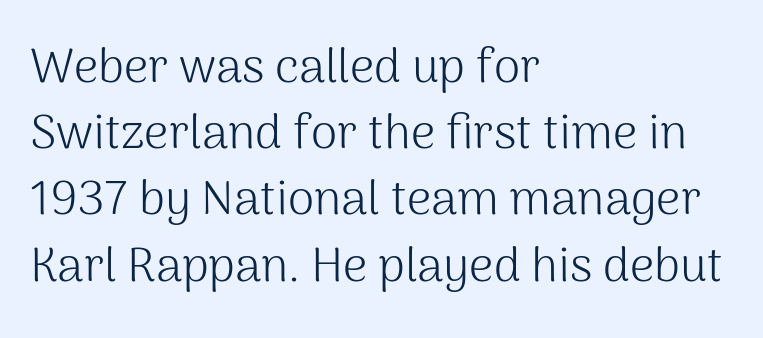
Q: Is the text bold? A: No.
Q: Is the text italic (slanted)? A: No, it is upright.
Q: Is the typeface a serif or a sans-serif typeface? A: Sans-serif.
Q: Is the text underlined? A: No.
Q: How is the paragraph aligned? A: Left-aligned.
Q: Is the spacing between letters normal or unusually wide? A: Normal.
Q: Is the spacing between lines tight, normal or loose? A: Normal.
Q: Width (condensed, normal, or wide)? A: Normal.
Q: Stroke contrast? A: Medium.
Q: x-height? A: Medium.
Q: Monospaced? A: No.
